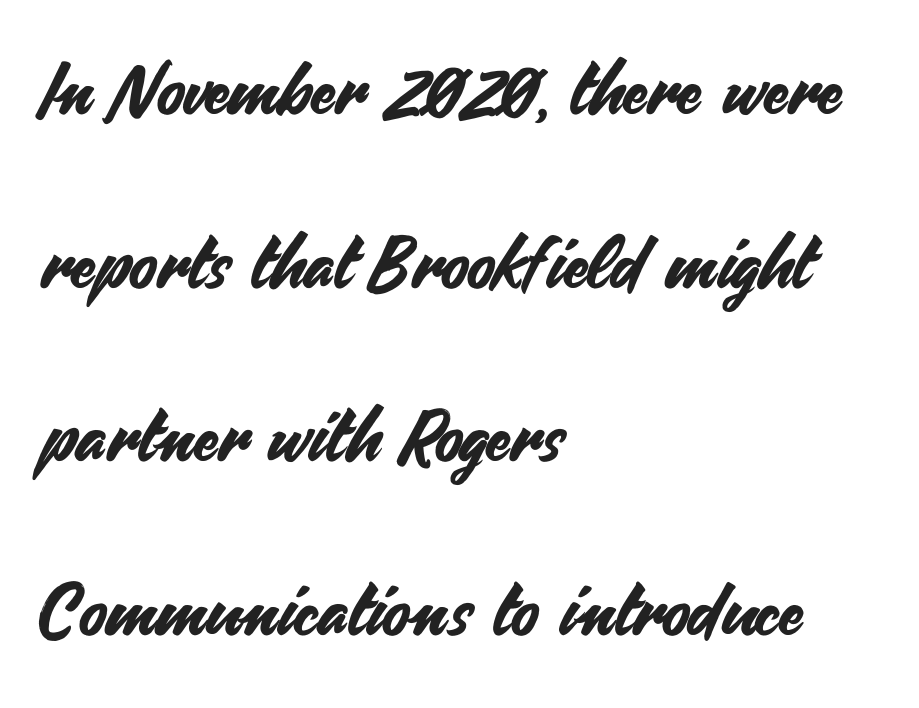
The image shows 72 px sans-serif type; set left-aligned, loose line spacing (2.41x), normal letter spacing, not underlined; medium stroke contrast and a small x-height.
